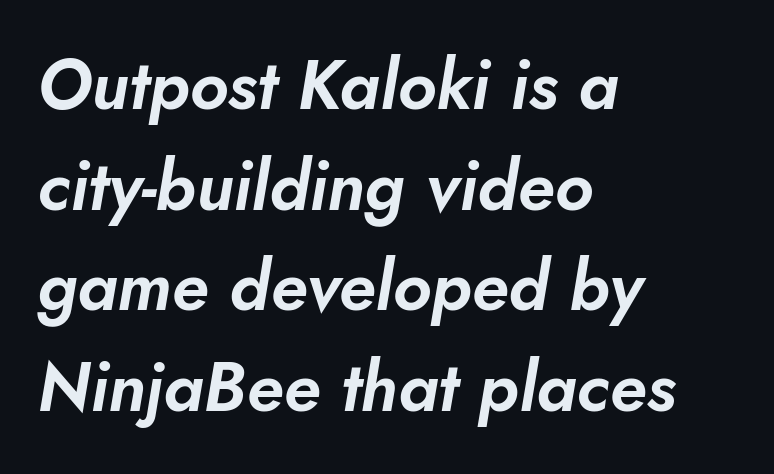
{"italic": "yes", "lean": "right", "slant_degrees": 10, "width": "normal", "stroke_contrast": "low", "x_height": "small", "monospaced": "no", "underline": "no", "align": "left", "line_spacing": "normal", "line_spacing_ratio": 1.46, "letter_spacing": "normal", "letter_spacing_em": 0.0, "glyph_px": 69}
